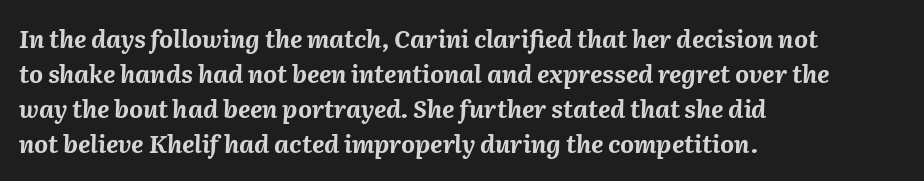
Regarding leading, the lines here are spaced in the standard way. The lettering tilts uniformly, giving the passage an italic look. Look at the stroke-to-counter ratio: heavy, a bold. Nobody touched the tracking dial on this one. Caption: multi-line text, flush left, ragged right. Decoration check: the copy has no underline.
